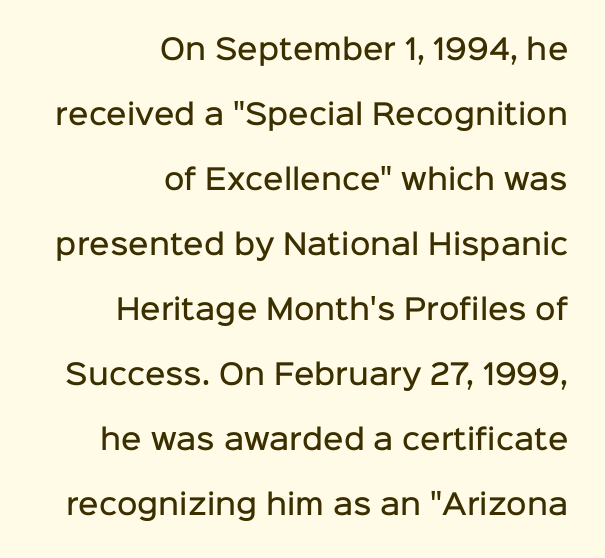
A flush-right, rag-left setting is used for this passage. Leading: increased. The letters sit at their default tracking, neither squeezed nor spread. Only glyphs here, with clear space below each row. This is sans-serif lettering, the kind often seen on screens and signage. Typesetter's note: demi weight, one step under bold.
